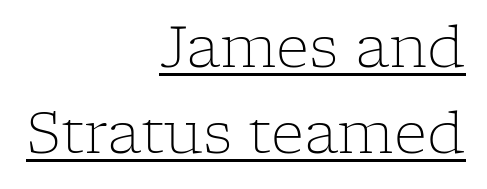
Here the designer chose a conventional face with non-uniform glyph widths. The letterforms sit shoulder to shoulder at normal distance. These characters rest on top of a visible drawn line. This is the regular roman posture of the typeface. The font sits on the lighter half of the weight spectrum, regular included.
